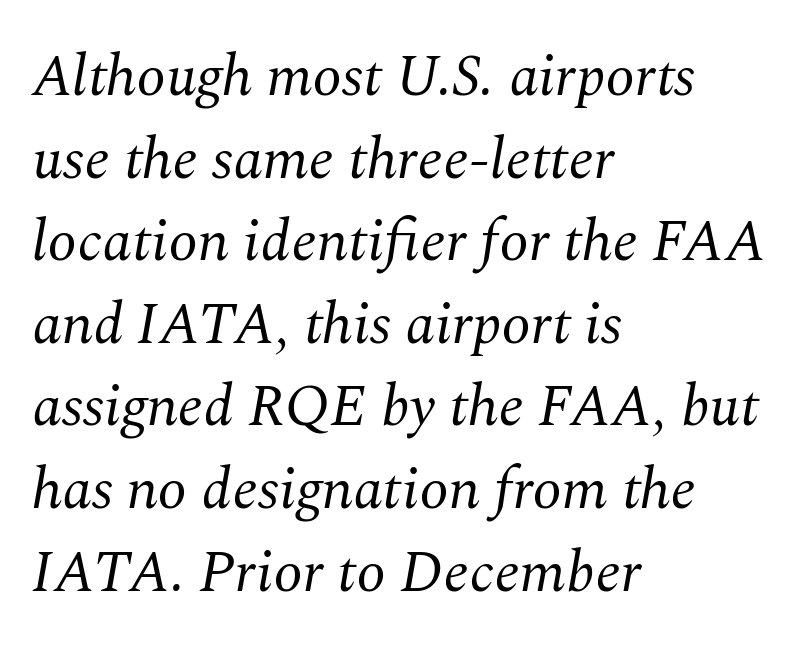
{"serif": "yes", "italic": "yes", "lean": "right", "slant_degrees": 10, "bold": "no", "weight": "regular", "width": "normal", "stroke_contrast": "medium", "x_height": "medium", "monospaced": "no", "underline": "no", "align": "left", "line_spacing": "normal", "line_spacing_ratio": 1.4, "letter_spacing": "normal", "letter_spacing_em": 0.0, "glyph_px": 59}
